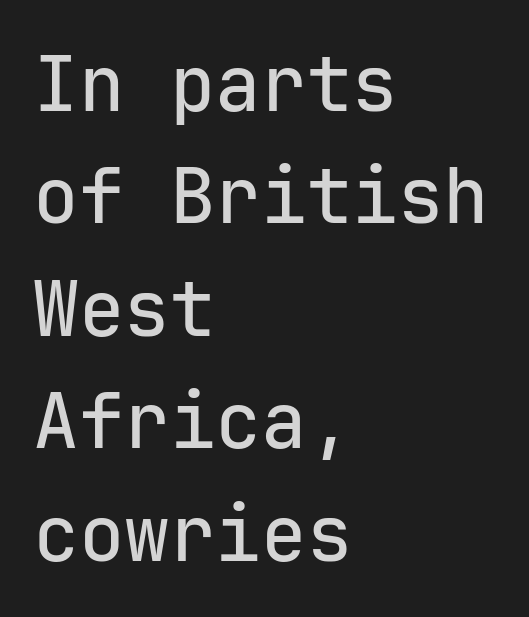
Anything drawn beneath the words? Only blank space. The lettering holds an erect, upright posture throughout. The space between consecutive lines is moderate. There is no visible air inserted between adjacent glyphs. Grotesque or geometric, the face here clearly has no serifs.
